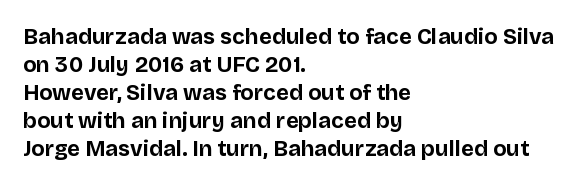
{"italic": "no", "bold": "yes", "underline": "no", "align": "left", "line_spacing": "normal", "line_spacing_ratio": 1.27, "letter_spacing": "normal", "letter_spacing_em": 0.0, "glyph_px": 22}
